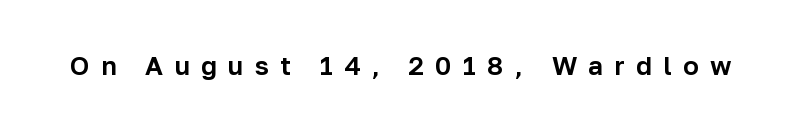
A roman cut, with each character standing at attention. Someone cranked the tracking dial way up on this one. Descender tails drop into unmarked territory.
